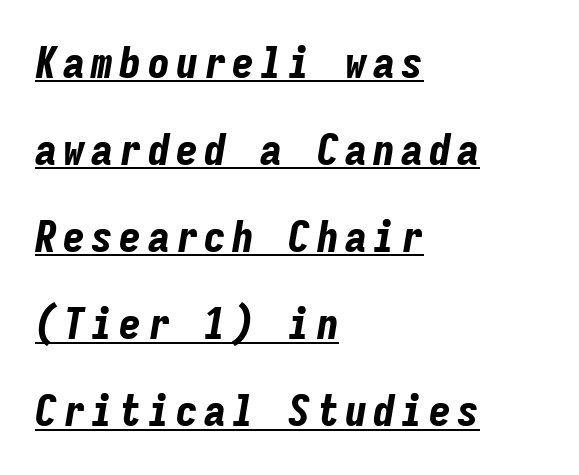
{"italic": "yes", "lean": "right", "slant_degrees": 9, "bold": "yes", "weight": "bold", "width": "condensed", "stroke_contrast": "low", "x_height": "medium", "monospaced": "yes", "underline": "yes", "align": "left", "line_spacing": "loose", "line_spacing_ratio": 1.98, "glyph_px": 44}
